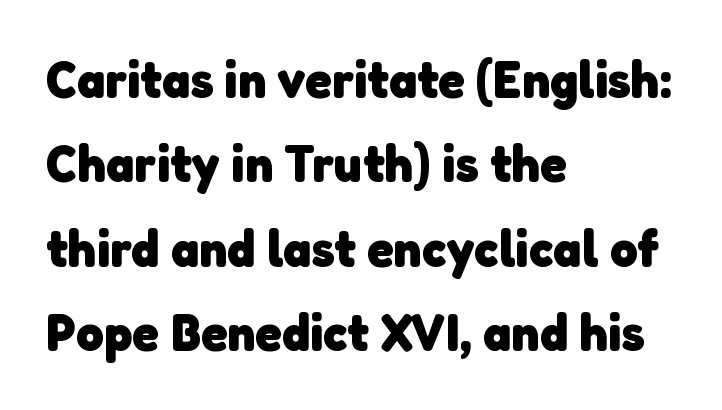
{"serif": "no", "bold": "yes", "weight": "heavy", "width": "normal", "stroke_contrast": "low", "x_height": "medium", "monospaced": "no", "underline": "no", "align": "left", "line_spacing": "normal", "line_spacing_ratio": 1.59, "letter_spacing": "normal", "letter_spacing_em": 0.0, "glyph_px": 53}
